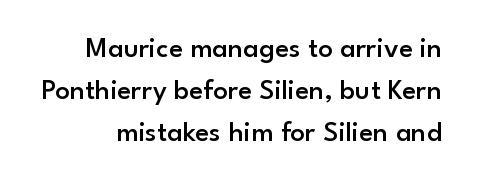
Q: Is the text bold? A: Semi-bold.
Q: Is the text italic (slanted)? A: No, it is upright.
Q: Is the typeface a serif or a sans-serif typeface? A: Sans-serif.
Q: Is the text underlined? A: No.
Q: Is the spacing between letters normal or unusually wide? A: Normal.
Q: Is the spacing between lines tight, normal or loose? A: Normal.
Q: Width (condensed, normal, or wide)? A: Normal.
Q: Stroke contrast? A: Low.
Q: x-height? A: Small.
Q: Monospaced? A: No.
